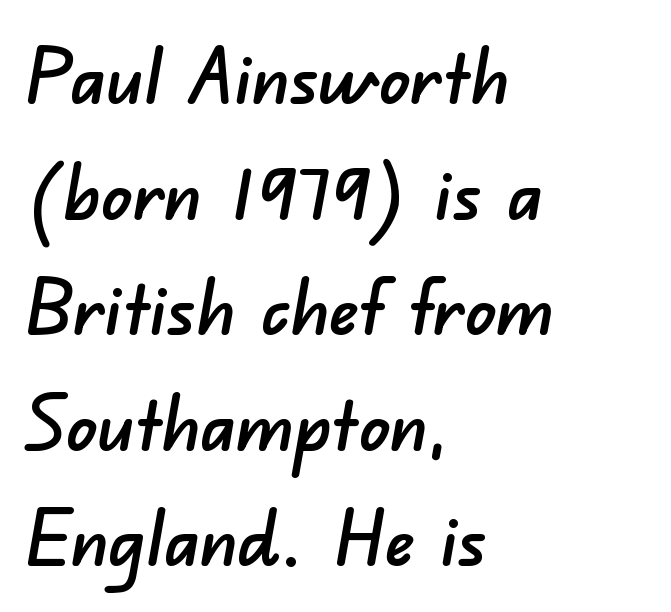
{"serif": "no", "width": "normal", "stroke_contrast": "low", "x_height": "small", "monospaced": "no", "underline": "no", "align": "left", "line_spacing": "normal", "line_spacing_ratio": 1.52, "letter_spacing": "normal", "letter_spacing_em": 0.0, "glyph_px": 76}
